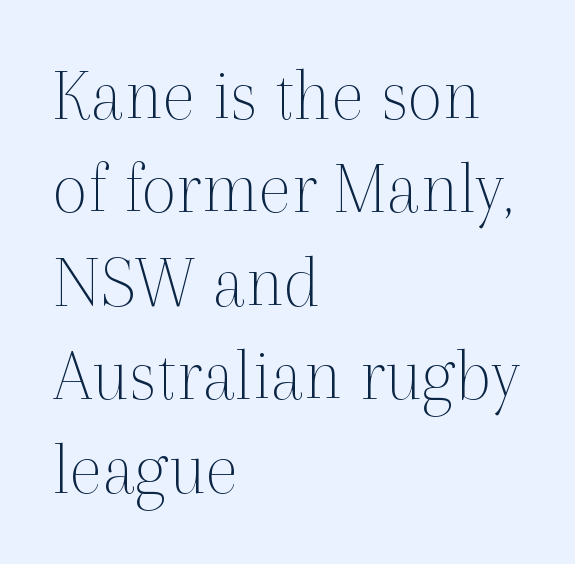
Spacing between characters is what you'd get straight out of the box. The ragged edge is on the right, which tells us the setting is flush left. No italicization has been applied; the sample stays upright. Quick note: underline off. The weight tops out at a normal text grade.
